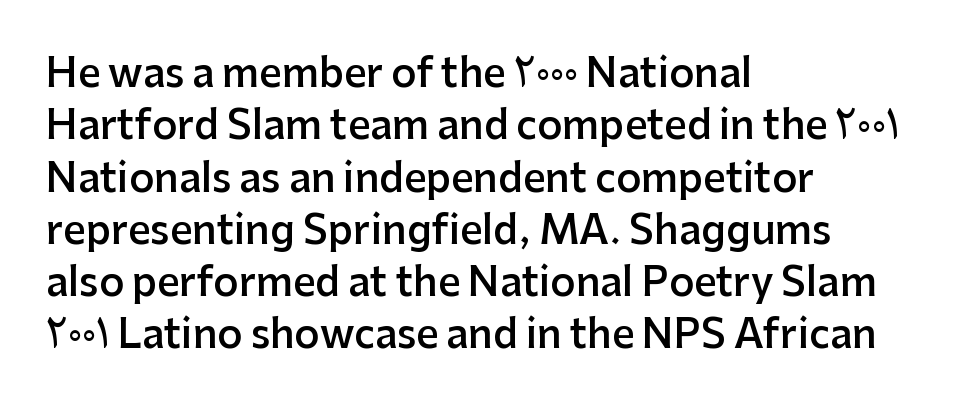
The image shows 39 px semibold sans-serif type, upright; set left-aligned, normal line spacing (1.34x), normal letter spacing, not underlined; low stroke contrast and a medium x-height.
